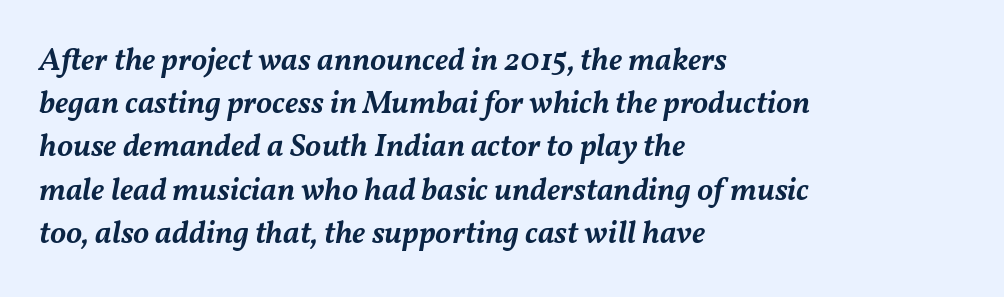
Q: Is the text bold? A: Semi-bold.
Q: Is the text italic (slanted)? A: Yes, it leans right by about 11 degrees.
Q: Is the text underlined? A: No.
Q: How is the paragraph aligned? A: Left-aligned.
Q: Is the spacing between letters normal or unusually wide? A: Normal.
Q: Is the spacing between lines tight, normal or loose? A: Normal.
Q: Width (condensed, normal, or wide)? A: Normal.
Q: Stroke contrast? A: Medium.
Q: x-height? A: Medium.
Q: Monospaced? A: No.
